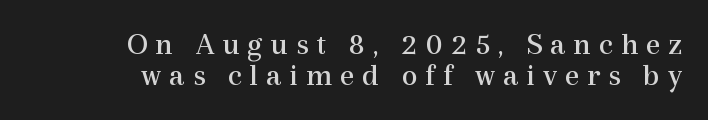
Q: Is the text bold? A: No.
Q: Is the text italic (slanted)? A: No, it is upright.
Q: Is the typeface a serif or a sans-serif typeface? A: Serif.
Q: Is the text underlined? A: No.
Q: How is the paragraph aligned? A: Right-aligned.
Q: Is the spacing between letters normal or unusually wide? A: Unusually wide.
Q: Is the spacing between lines tight, normal or loose? A: Tight.
Q: Width (condensed, normal, or wide)? A: Normal.
Q: x-height? A: Medium.
Q: Monospaced? A: No.
